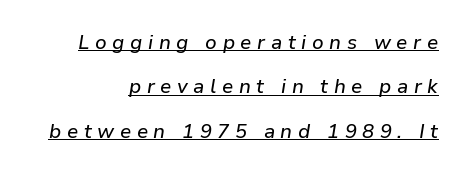
What's the leading like? Stretched, with rows far apart. Characters are canted at an angle relative to the baseline's perpendicular. Between one letter and the next there's a generous, obvious gap. Where is the straight margin? On the right. Does a line run under the words? Yes, clearly.
